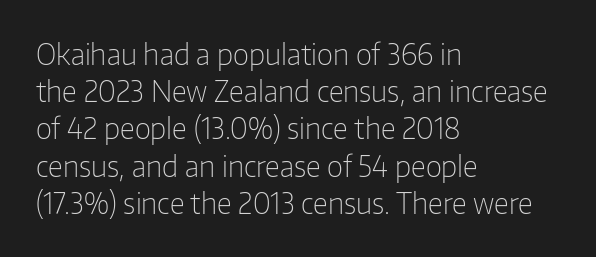
Q: Is the text bold? A: No.
Q: Is the text italic (slanted)? A: No, it is upright.
Q: Is the typeface a serif or a sans-serif typeface? A: Sans-serif.
Q: Is the text underlined? A: No.
Q: How is the paragraph aligned? A: Left-aligned.
Q: Is the spacing between letters normal or unusually wide? A: Normal.
Q: Is the spacing between lines tight, normal or loose? A: Normal.
Q: Width (condensed, normal, or wide)? A: Normal.
Q: Stroke contrast? A: Low.
Q: x-height? A: Medium.
Q: Monospaced? A: No.
